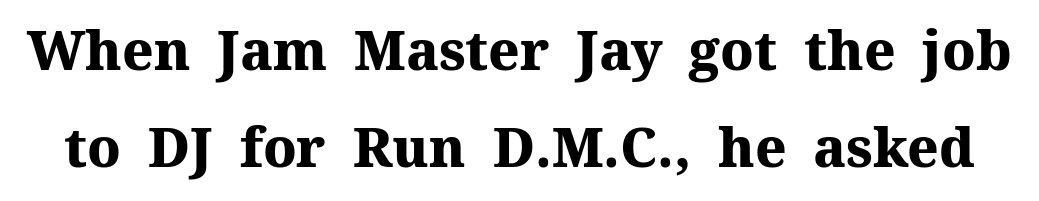
Bold? Absolutely — the strokes are thick and heavy. Style check: upright. Tracking value appears to be zero — textbook default spacing. The string is rendered with underlining switched off. Yep, those are serifs on the letters.
